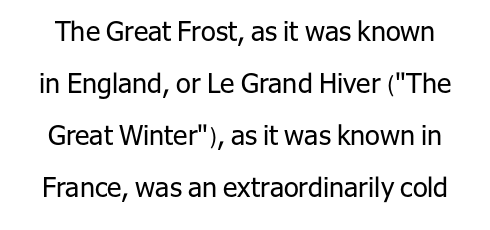
Weight: not bold — regular or lighter. Ascenders rise straight up at ninety degrees. The gap between lines stays unmarked. Between one letter and the next there's only the usual sliver of space. Reading down the column, the eye jumps a long way to each next line.
